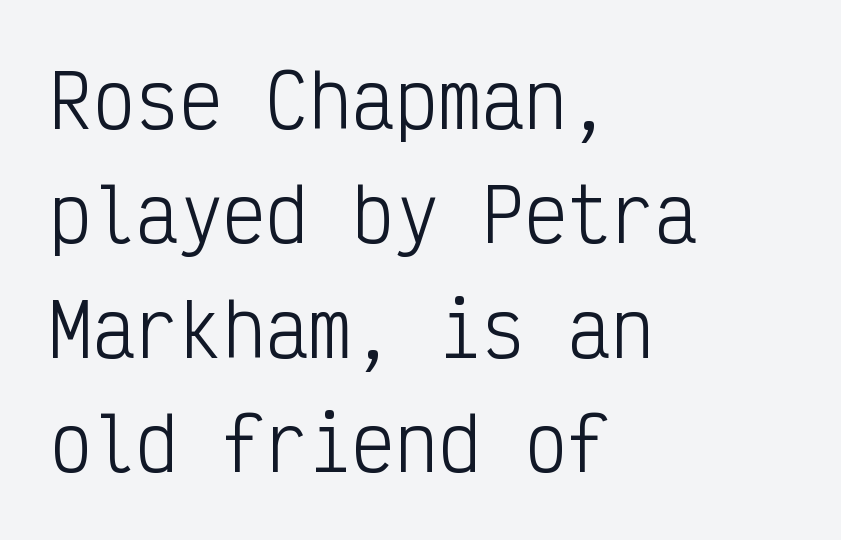
Q: Is the text bold? A: No.
Q: Is the text italic (slanted)? A: No, it is upright.
Q: Is the typeface a serif or a sans-serif typeface? A: Sans-serif.
Q: Is the text underlined? A: No.
Q: How is the paragraph aligned? A: Left-aligned.
Q: Is the spacing between letters normal or unusually wide? A: Normal.
Q: Is the spacing between lines tight, normal or loose? A: Normal.
Q: Width (condensed, normal, or wide)? A: Condensed.
Q: Stroke contrast? A: Low.
Q: x-height? A: Medium.
Q: Monospaced? A: Yes.
